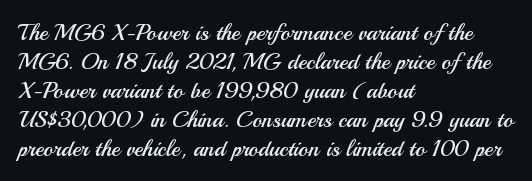
Q: Is the text bold? A: No.
Q: Is the text italic (slanted)? A: Yes.
Q: Is the text underlined? A: No.
Q: How is the paragraph aligned? A: Left-aligned.
Q: Is the spacing between letters normal or unusually wide? A: Normal.
Q: Is the spacing between lines tight, normal or loose? A: Normal.
